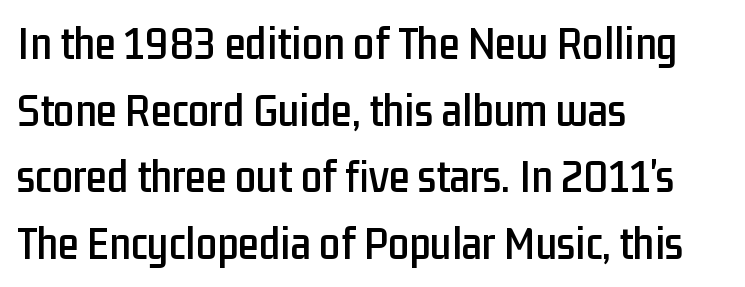
Varying glyph widths throughout — classic text-font behaviour. Layout note: lines flush left. Tracking here is standard; glyphs follow each other at the usual distance. Nobody drew a line under any word here.
